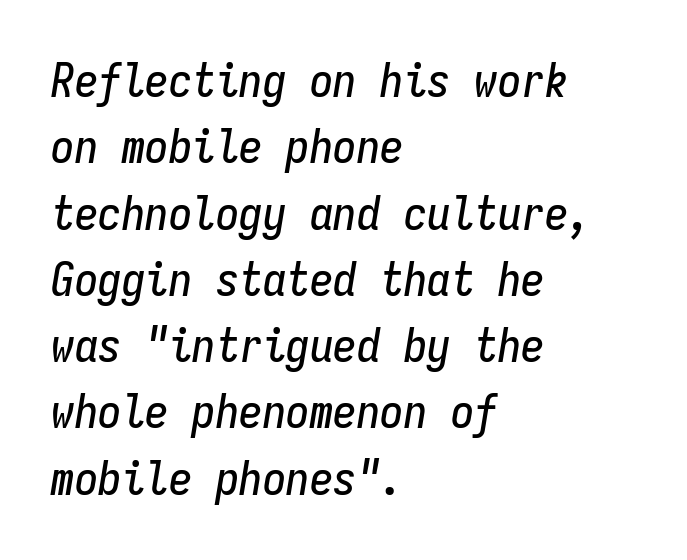
The image shows 47 px condensed type, italic (leaning right), monospaced; set left-aligned, normal line spacing (1.41x), normal letter spacing, not underlined; low stroke contrast and a medium x-height.
